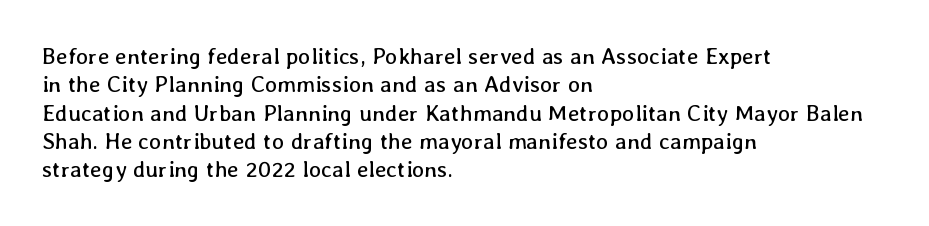
Q: Is the text bold? A: No.
Q: Is the text italic (slanted)? A: No, it is upright.
Q: Is the text underlined? A: No.
Q: How is the paragraph aligned? A: Left-aligned.
Q: Is the spacing between letters normal or unusually wide? A: Normal.
